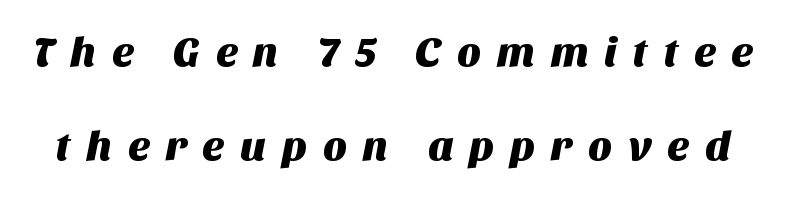
Think of a printed novel: that variable character pitch is what you see here. The font family rendered here belongs to the sans-serif group. Interline gaps are noticeably wide in this sample. The specimen omits any rule beneath the text block's lines. The passage shown has open, widely tracked lettering throughout.
